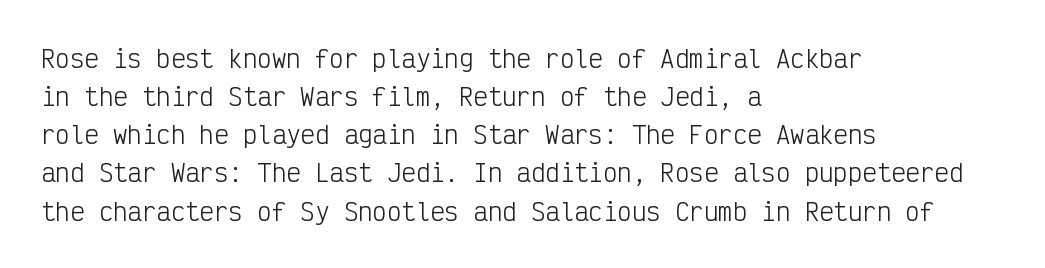
{"italic": "no", "bold": "no", "underline": "no", "align": "left", "line_spacing": "normal", "line_spacing_ratio": 1.59, "letter_spacing": "normal", "letter_spacing_em": 0.0, "glyph_px": 24}
